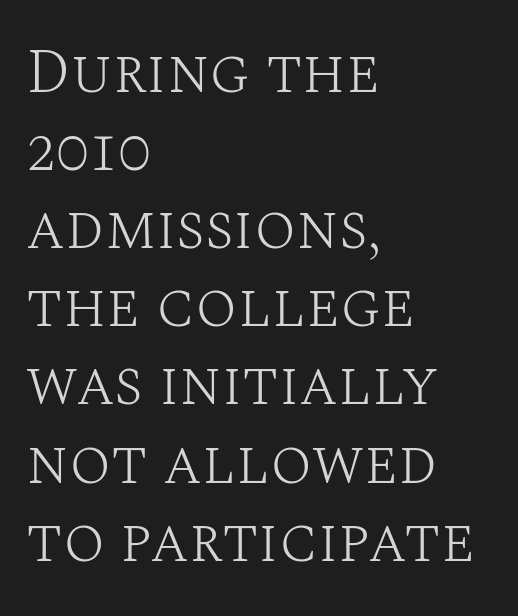
Stem width sits at or under what a default text font uses. Normally led — the rows are evenly, conventionally spaced. Type without underlining. This sample has the flowing, uneven cadence of proportional lettering. Old-style or modern, the face here clearly has serifs.
